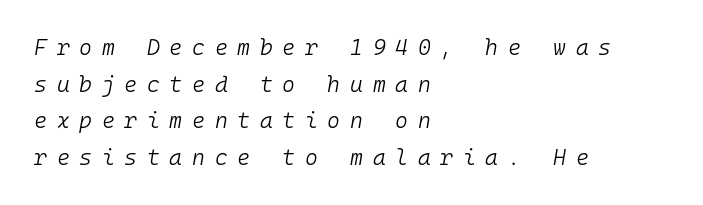
{"italic": "yes", "lean": "right", "slant_degrees": 10, "bold": "no", "underline": "no", "align": "left", "line_spacing": "normal", "line_spacing_ratio": 1.66, "letter_spacing": "wide", "letter_spacing_em": 0.44, "glyph_px": 22}
